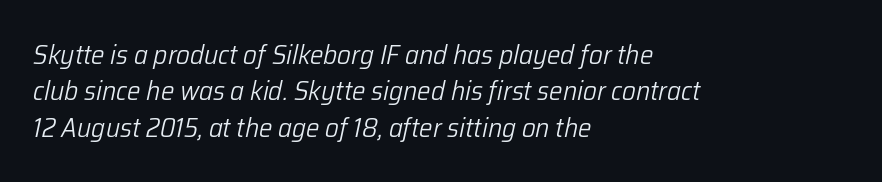
The image shows 27 px text type, italic (leaning right); set left-aligned, normal line spacing (1.35x), normal letter spacing, not underlined.
